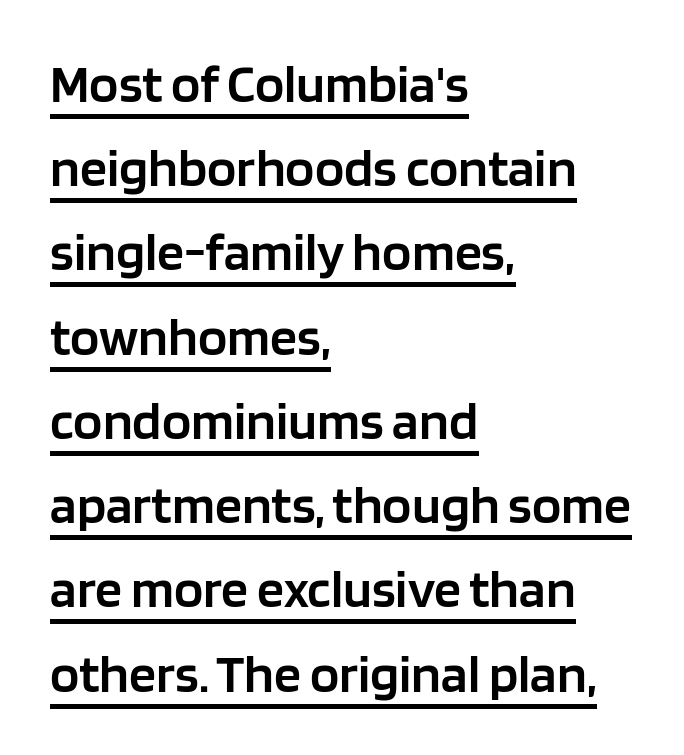
{"serif": "no", "italic": "no", "bold": "semi", "weight": "semibold", "width": "normal", "stroke_contrast": "low", "x_height": "large", "monospaced": "no", "underline": "yes", "align": "left", "line_spacing": "normal", "line_spacing_ratio": 1.56, "letter_spacing": "normal", "letter_spacing_em": 0.0, "glyph_px": 54}
